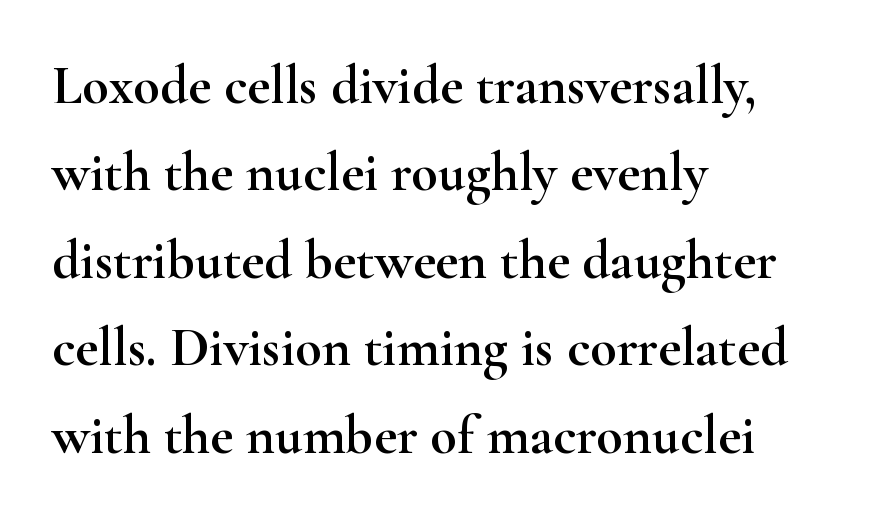
The image shows 55 px wide serif type, upright; set left-aligned, normal line spacing (1.59x), normal letter spacing, not underlined; high stroke contrast and a small x-height.
